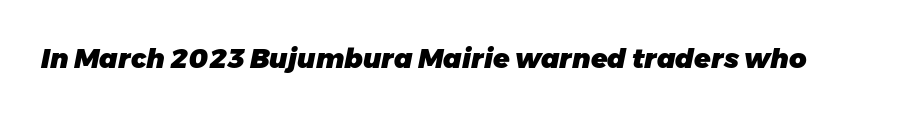
The space beneath each line is pristine and unruled. Is the type slanted? Yes — the strokes lean at a clear angle. What stands out about the letter spacing? Nothing — it is the standard amount. Pretty heavy lettering here — definitely bold.
